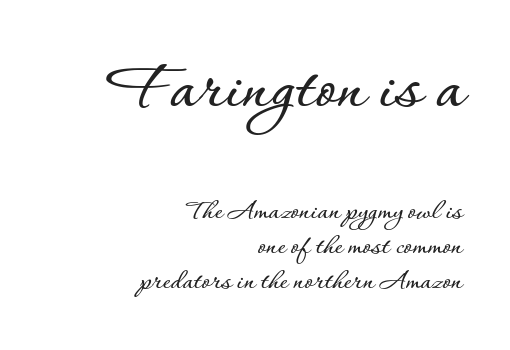
Each line ends at the same right margin while the left side varies. Descender tails drop into unmarked territory. A typesetter would call this zero additional tracking. Think of a printed novel: that variable character pitch is what you see here. Which chunk is bigger? The first one — the top block dwarfs the bottom.
